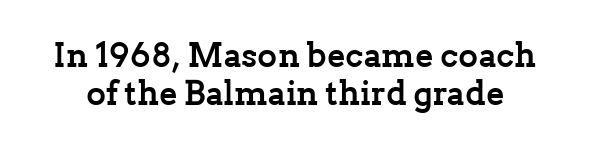
The image shows 34 px semibold serif type, upright; set tight line spacing (1.11x), normal letter spacing, not underlined; low stroke contrast and a medium x-height.
